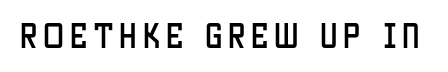
The image shows 28 px condensed sans-serif type, upright; set unusually wide letter spacing (+0.2 em), not underlined; low stroke contrast and a large x-height.
